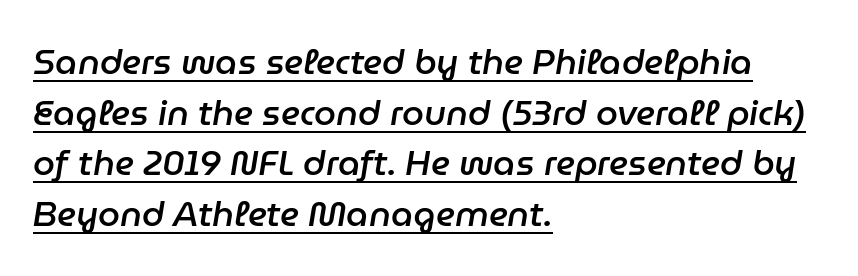
Q: Is the text bold? A: Semi-bold.
Q: Is the text italic (slanted)? A: Yes, it leans right by about 9 degrees.
Q: Is the text underlined? A: Yes.
Q: How is the paragraph aligned? A: Left-aligned.
Q: Is the spacing between letters normal or unusually wide? A: Normal.
Q: Is the spacing between lines tight, normal or loose? A: Normal.
Q: Width (condensed, normal, or wide)? A: Normal.
Q: Stroke contrast? A: Low.
Q: x-height? A: Medium.
Q: Monospaced? A: No.
